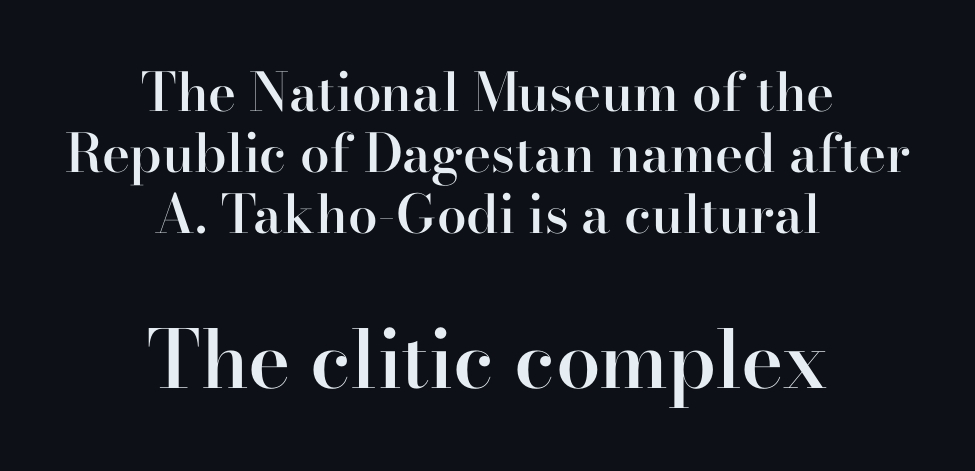
The image shows 80 px semibold serif type, upright; set centered, tight line spacing (1.15x), normal letter spacing, not underlined; the second (bottom) block is 1.51x larger; high stroke contrast and a small x-height.
